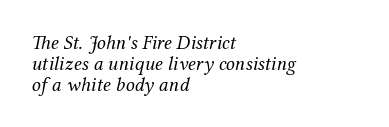
The image shows 20 px text type, italic (leaning right); set left-aligned, tight line spacing (1.04x), normal letter spacing, not underlined.
